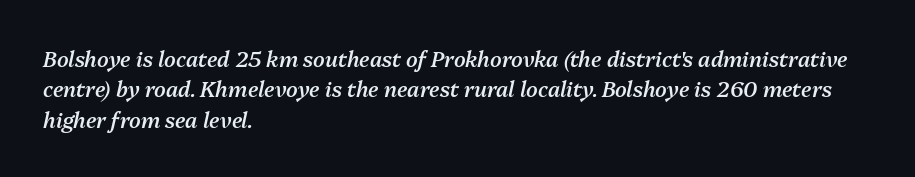
Q: Is the text bold? A: Semi-bold.
Q: Is the text italic (slanted)? A: Yes, it leans right by about 13 degrees.
Q: Is the text underlined? A: No.
Q: How is the paragraph aligned? A: Left-aligned.
Q: Is the spacing between letters normal or unusually wide? A: Normal.
Q: Is the spacing between lines tight, normal or loose? A: Normal.
